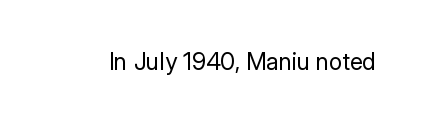
Only glyphs here, with clear space below each row. Notice how the stems are strictly vertical — no italics here. Between one letter and the next there's only the usual sliver of space. Is this a heavy cut? Hardly; it is regular or lighter.
